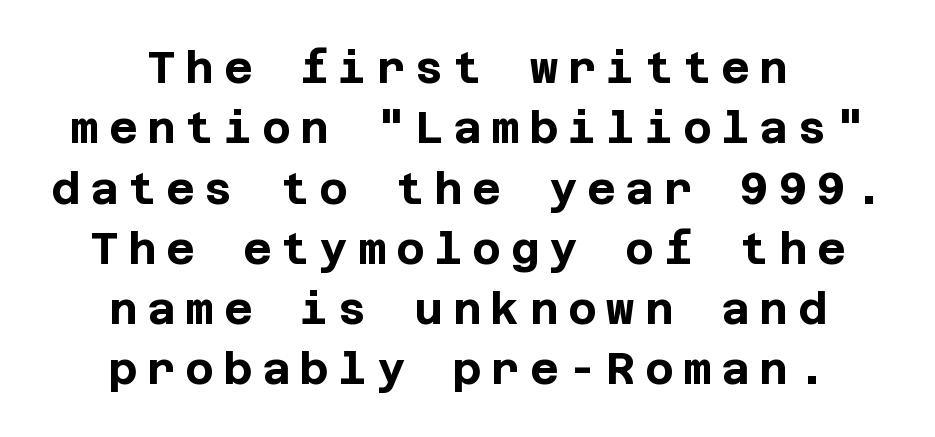
Q: Is the text bold? A: Yes.
Q: Is the text italic (slanted)? A: No, it is upright.
Q: Is the typeface a serif or a sans-serif typeface? A: Sans-serif.
Q: Is the text underlined? A: No.
Q: How is the paragraph aligned? A: Centered.
Q: Is the spacing between letters normal or unusually wide? A: Unusually wide.
Q: Is the spacing between lines tight, normal or loose? A: Normal.
Q: Width (condensed, normal, or wide)? A: Normal.
Q: Stroke contrast? A: Low.
Q: x-height? A: Large.
